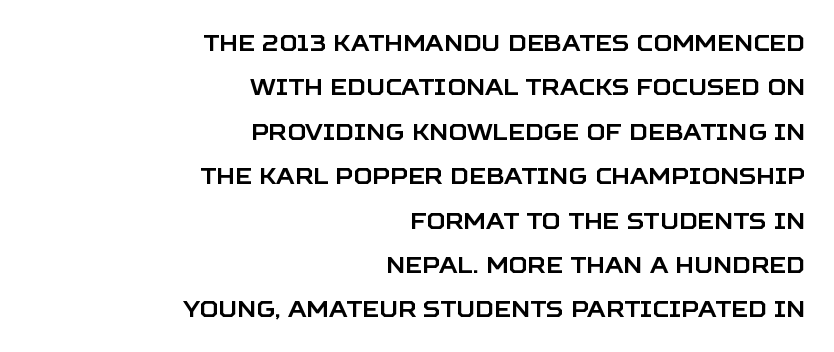
The image shows 23 px text type, upright; set right-aligned, loose line spacing (1.93x), normal letter spacing, not underlined.
